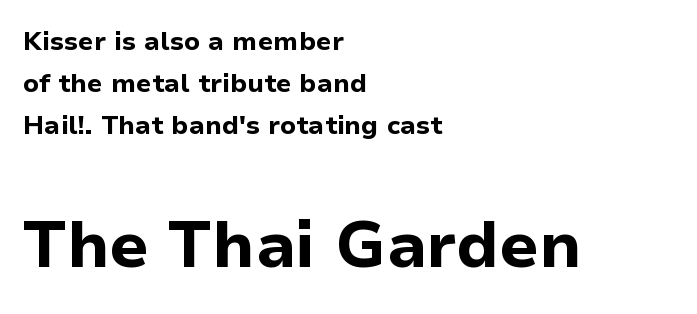
{"serif": "no", "italic": "no", "bold": "yes", "weight": "bold", "width": "normal", "stroke_contrast": "low", "x_height": "medium", "monospaced": "no", "underline": "no", "align": "left", "line_spacing": "normal", "line_spacing_ratio": 1.62, "letter_spacing": "normal", "letter_spacing_em": 0.0, "larger_block": "second", "size_ratio": 2.5, "glyph_px": 65}
